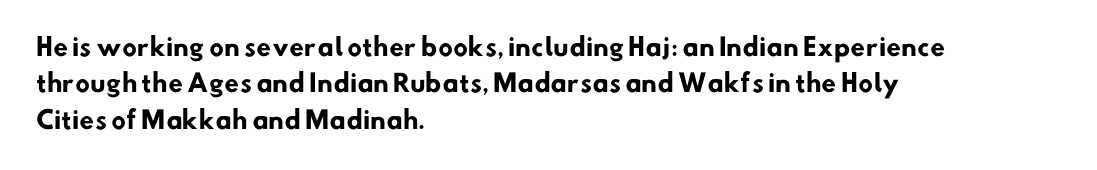
{"bold": "yes", "underline": "no", "align": "left", "line_spacing": "normal", "line_spacing_ratio": 1.52, "letter_spacing": "normal", "letter_spacing_em": 0.0, "glyph_px": 24}
